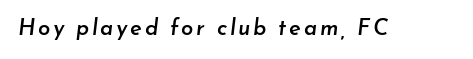
The image shows 22 px text type, italic (leaning right); set not underlined.
